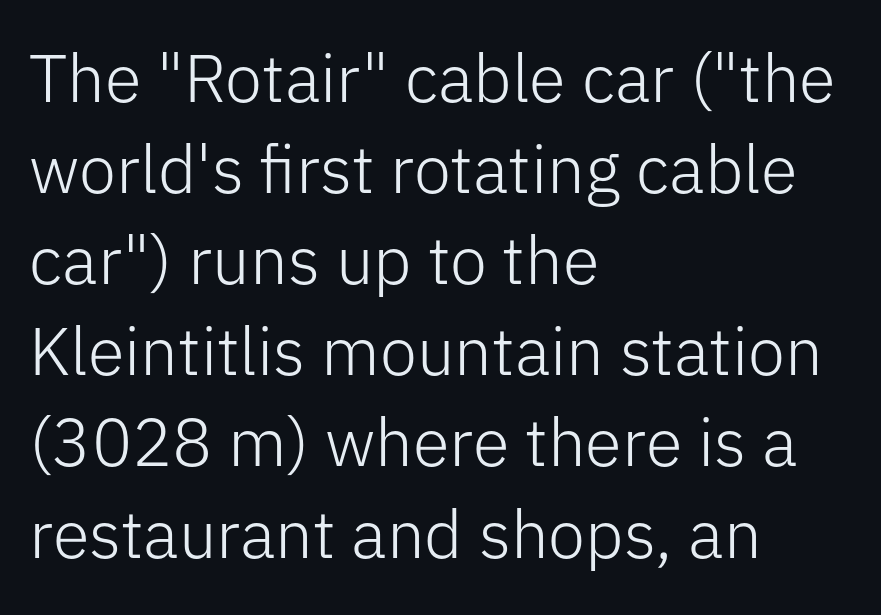
Q: Is the text bold? A: No.
Q: Is the text italic (slanted)? A: No, it is upright.
Q: Is the typeface a serif or a sans-serif typeface? A: Sans-serif.
Q: Is the text underlined? A: No.
Q: How is the paragraph aligned? A: Left-aligned.
Q: Is the spacing between letters normal or unusually wide? A: Normal.
Q: Is the spacing between lines tight, normal or loose? A: Normal.
Q: Width (condensed, normal, or wide)? A: Normal.
Q: Stroke contrast? A: Low.
Q: x-height? A: Medium.
Q: Monospaced? A: No.
